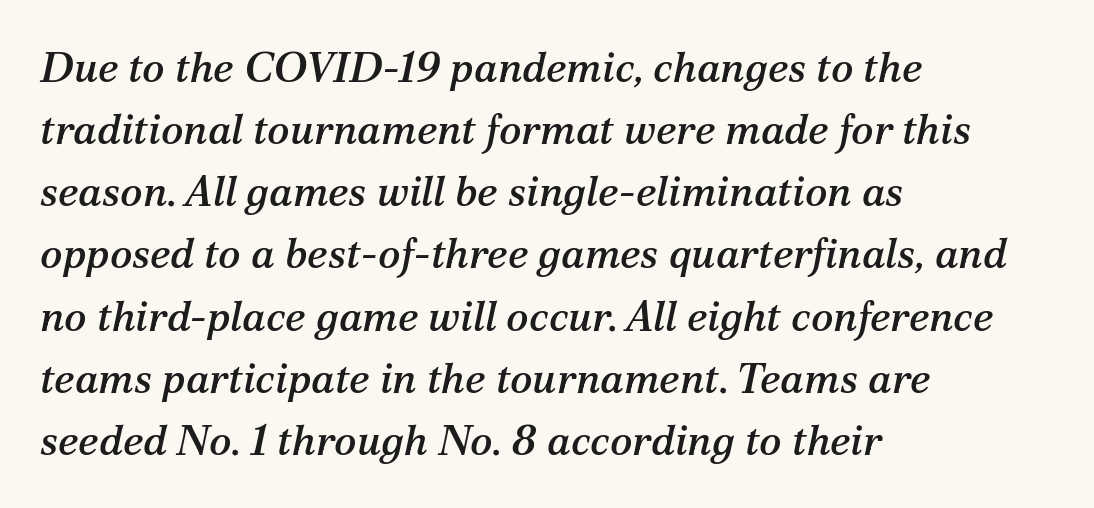
The image shows 42 px serif type, italic (leaning right); set left-aligned, normal line spacing (1.48x), normal letter spacing, not underlined; medium stroke contrast and a medium x-height.
